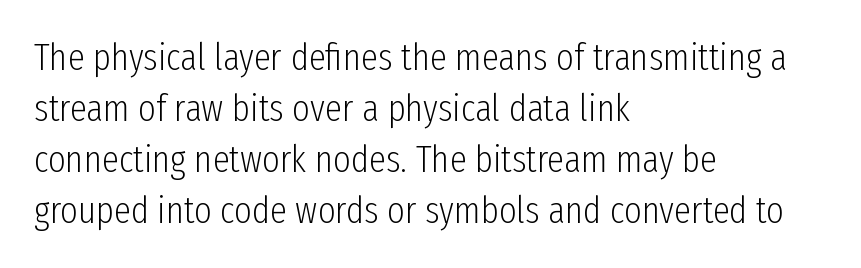
The image shows 38 px light, condensed sans-serif type, upright; set left-aligned, normal line spacing (1.34x), normal letter spacing, not underlined; low stroke contrast and a medium x-height.
